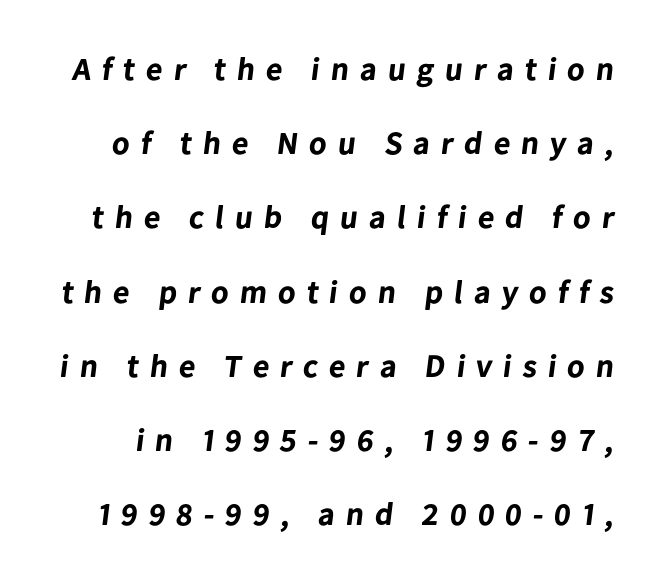
Q: Is the text bold? A: Yes.
Q: Is the typeface a serif or a sans-serif typeface? A: Sans-serif.
Q: Is the text underlined? A: No.
Q: Is the spacing between letters normal or unusually wide? A: Unusually wide.
Q: Is the spacing between lines tight, normal or loose? A: Loose.
Q: Width (condensed, normal, or wide)? A: Normal.
Q: Stroke contrast? A: Low.
Q: x-height? A: Medium.
Q: Monospaced? A: No.
